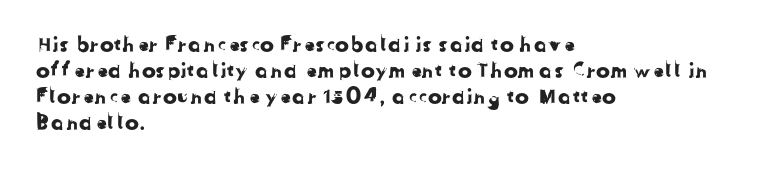
The image shows 21 px text type; set left-aligned, line spacing 1.24x, normal letter spacing, not underlined.
